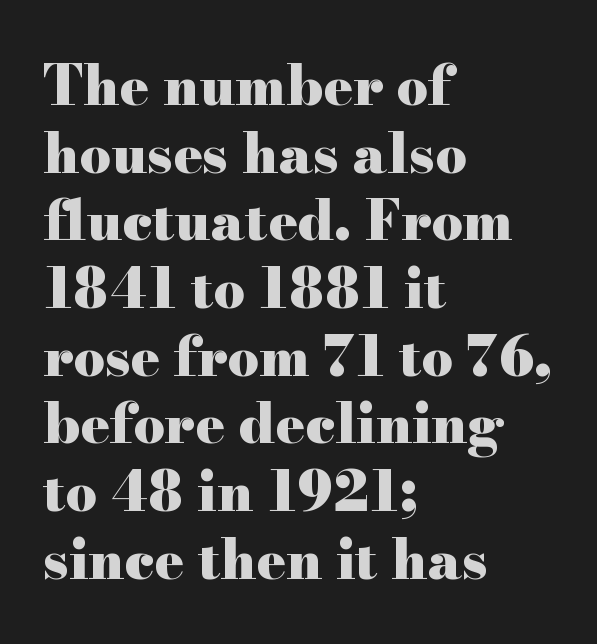
The setting favours the left margin, as ordinary paragraphs usually do. Descender tails drop into unmarked territory. The type family on display is of the serif kind. These lines are rendered in a variable-pitch font. Its strokes are broad and dark, the hallmark of bold type.
